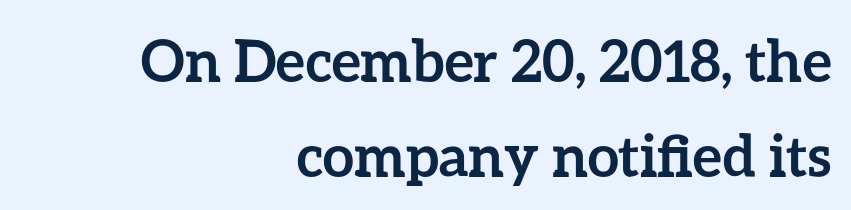
{"italic": "no", "bold": "yes", "weight": "semibold", "width": "normal", "stroke_contrast": "low", "x_height": "medium", "monospaced": "no", "underline": "no", "align": "right", "line_spacing": "normal", "line_spacing_ratio": 1.67, "letter_spacing": "normal", "letter_spacing_em": 0.0, "glyph_px": 57}
